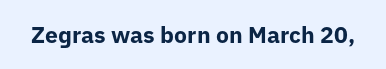
The image shows 23 px bold type, upright; set normal letter spacing, not underlined.
